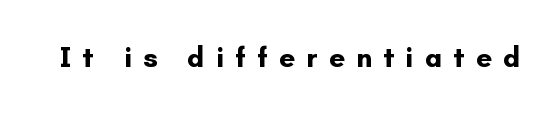
{"serif": "no", "italic": "no", "bold": "yes", "weight": "bold", "width": "normal", "stroke_contrast": "low", "x_height": "small", "monospaced": "no", "underline": "no", "letter_spacing": "wide", "letter_spacing_em": 0.4, "glyph_px": 28}
